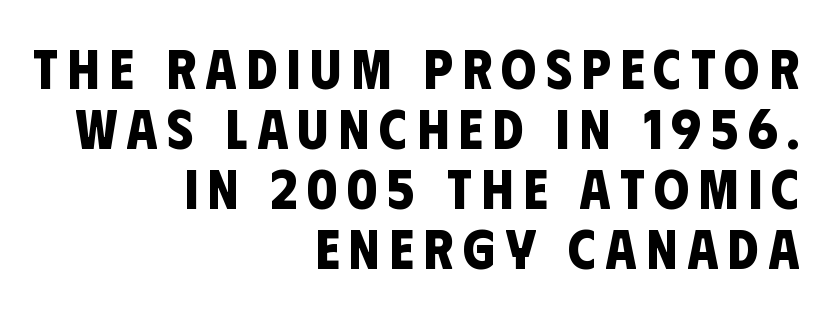
The image shows 56 px bold, condensed sans-serif type; set right-aligned, tight line spacing (1.07x), not underlined; low stroke contrast and a large x-height.
